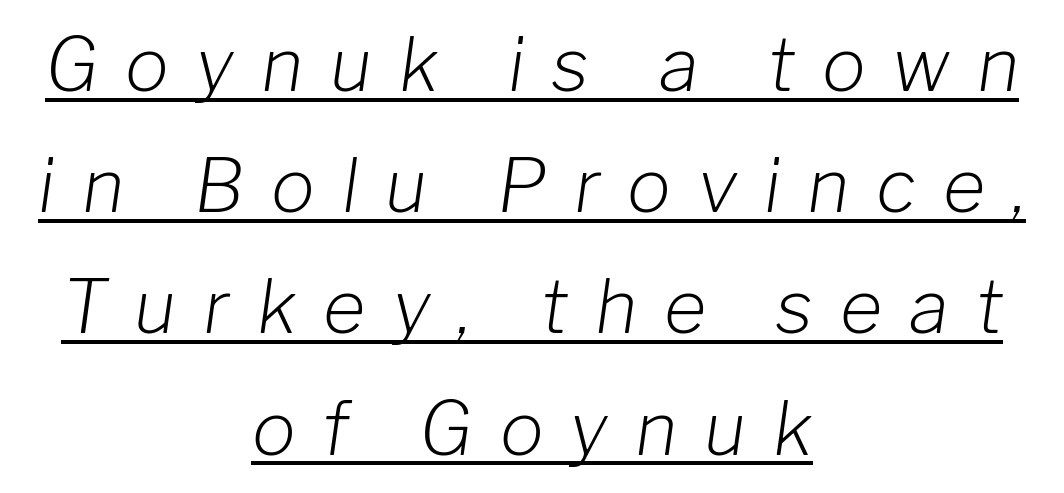
The image shows 73 px light type, italic (leaning right); set centered, normal line spacing (1.66x), unusually wide letter spacing (+0.37 em), underlined; low stroke contrast and a medium x-height.
